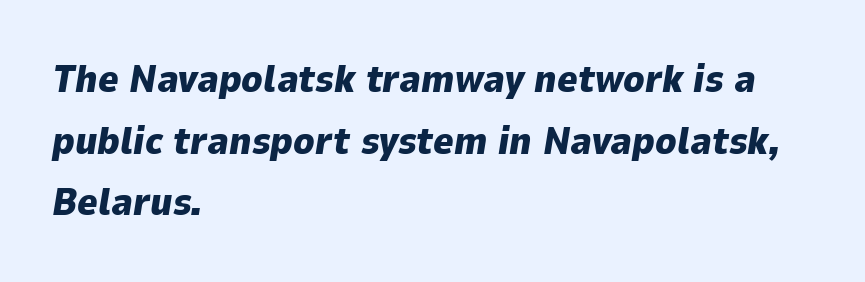
Honestly, there is no underline to notice here at all. Characters follow at the spacing the type designer built in. Baseline-to-baseline distance is the conventional proportion of letter height. A typesetter would call this proportional, since set widths differ per character.
